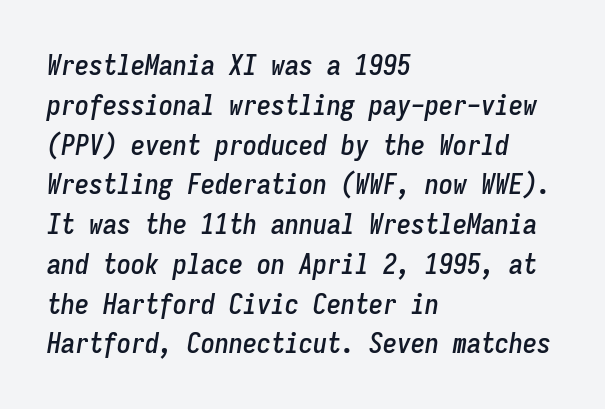
The image shows 28 px condensed type, italic (leaning right), monospaced; set left-aligned, normal line spacing (1.42x), normal letter spacing, not underlined; low stroke contrast and a medium x-height.
